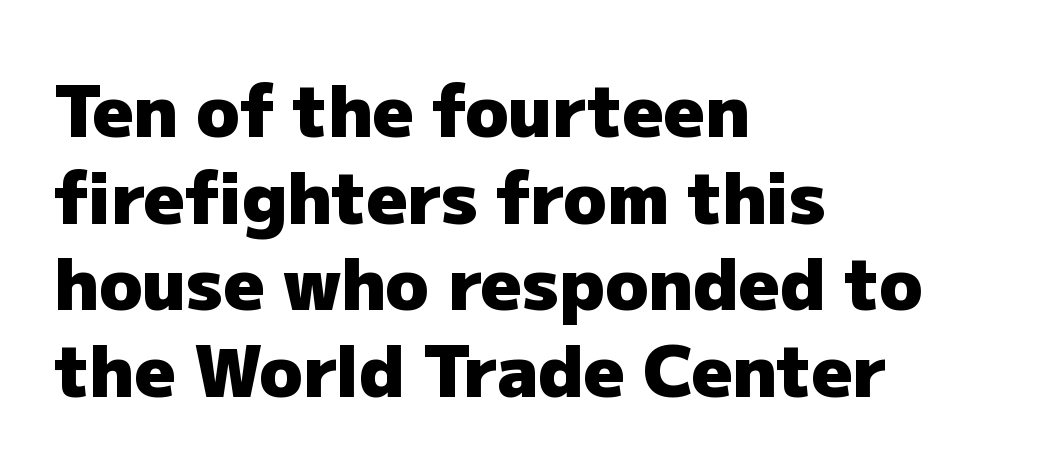
{"serif": "no", "italic": "no", "bold": "yes", "weight": "heavy", "width": "normal", "stroke_contrast": "low", "x_height": "medium", "monospaced": "no", "underline": "no", "align": "left", "line_spacing_ratio": 1.22, "letter_spacing": "normal", "letter_spacing_em": 0.0, "glyph_px": 71}
